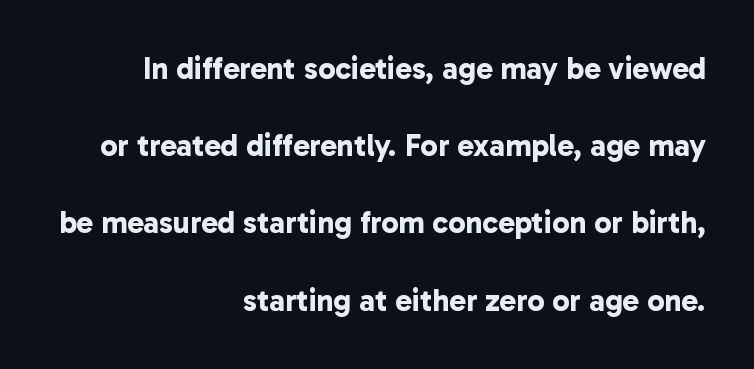
The image shows 31 px bold sans-serif type; set right-aligned, loose line spacing (2.49x), normal letter spacing, not underlined; low stroke contrast and a medium x-height.
